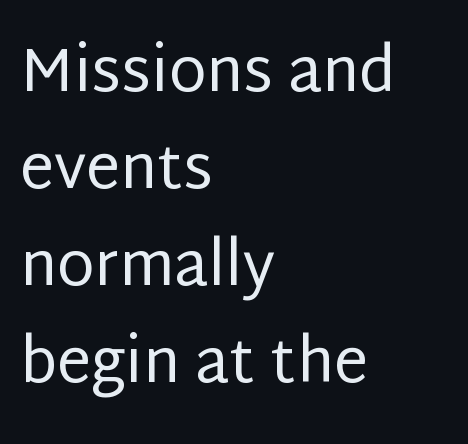
Varying glyph widths throughout — classic text-font behaviour. Compared with a centered layout, this one pins lines to the left instead. The foot of each line stays bare and open. What's the leading like? Ordinary, nothing unusual. This rendering employs a face without finishing strokes, i.e., a sans-serif.
